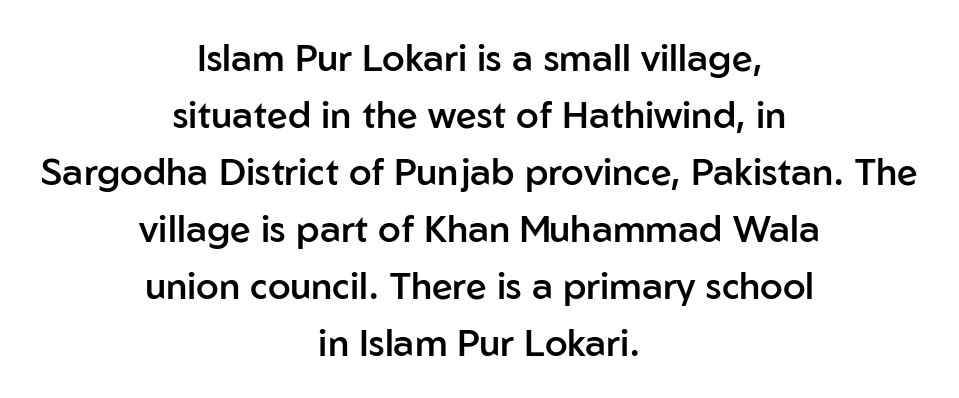
Unlike italic type, these characters show no tilt at all. Unmarked baselines from the first word to the last. The lines are quadded center. Notice how descenders clear the ascenders below comfortably — that's standard leading. Stems and bowls a touch heavier than normal — semibold.
